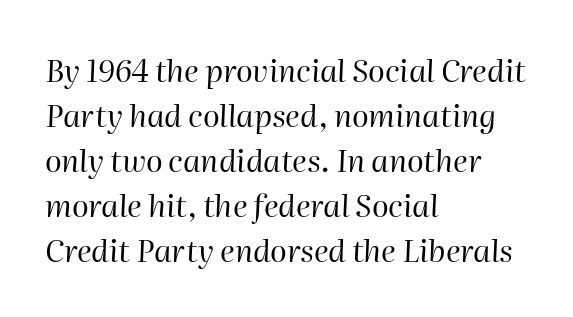
The rendering anchors every line to the left-hand side. Do the characters align in a grid? No, the font is proportional. The leading is moderate, giving the passage an even texture. Decoration check: the copy has no underline. Heaviness? Minimal to ordinary, like unemphasized prose.
